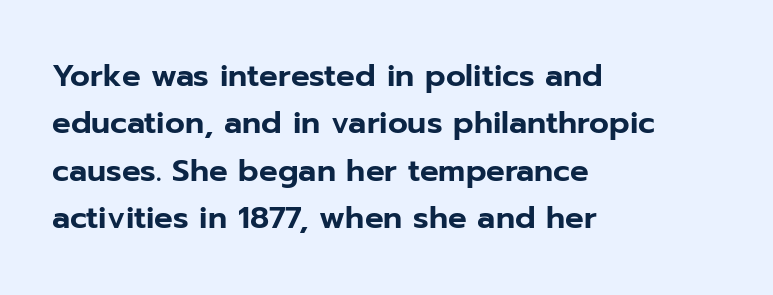
{"serif": "no", "italic": "no", "width": "normal", "stroke_contrast": "low", "x_height": "medium", "monospaced": "no", "underline": "no", "align": "left", "line_spacing": "normal", "line_spacing_ratio": 1.53, "letter_spacing": "normal", "letter_spacing_em": 0.0, "glyph_px": 31}
